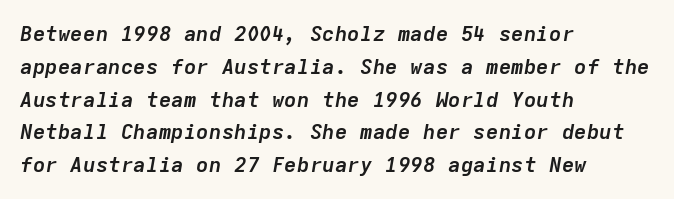
Successive baselines arrive at the customary interval. The text block is weighted toward the left margin, trailing off unevenly rightward. Any mark beneath the type? The region is blank. The line texture is even and compact thanks to regular tracking. Strokes here are thick enough to call this a true bold. If you drew a line through each stem, it would be angled.
